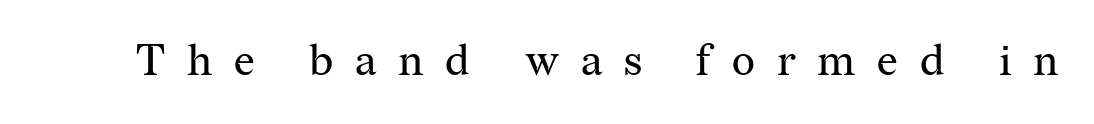
The image shows 44 px regular-weight serif type, upright; set unusually wide letter spacing (+0.49 em), not underlined; medium stroke contrast and a medium x-height.
